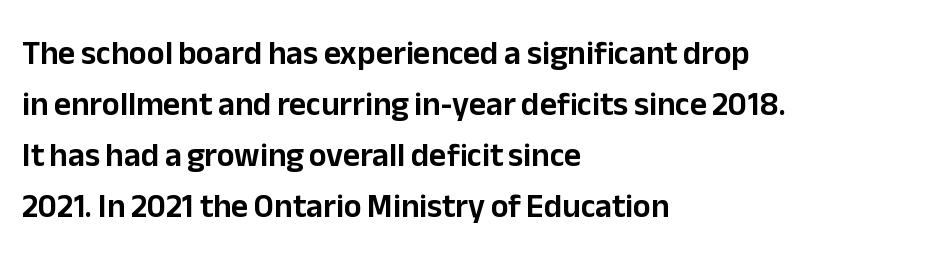
The image shows 33 px sans-serif type, upright; set left-aligned, normal line spacing (1.55x), normal letter spacing, not underlined; low stroke contrast and a medium x-height.
